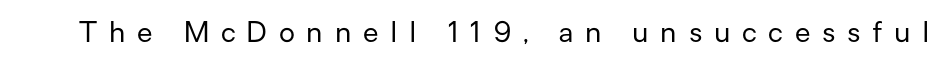
The glyphs are unaccompanied by any horizontal stroke below them. The cut favours lightness, reaching ordinary text weight at its darkest. The letters carry no serifs — their stems end cleanly without finishing strokes. Is there any slant? The stems are plumb. Think of a printed novel: that variable character pitch is what you see here.
